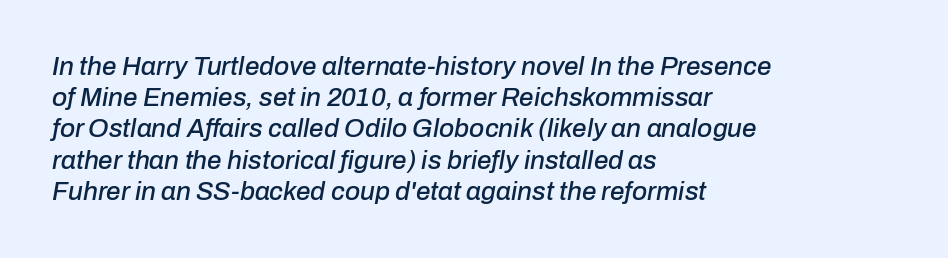
The image shows 26 px text type, italic (leaning right); set left-aligned, line spacing 1.2x, normal letter spacing, not underlined.
